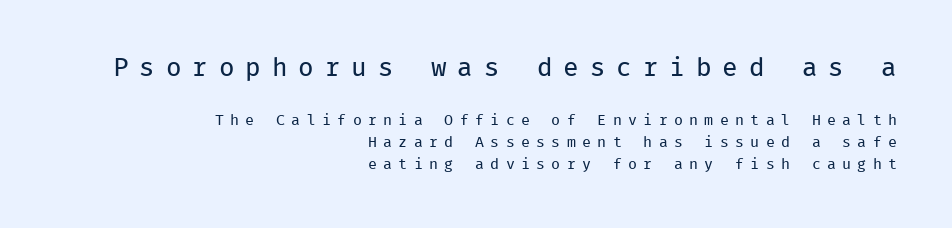
Q: Is the text bold? A: No.
Q: Is the text italic (slanted)? A: No, it is upright.
Q: Is the text underlined? A: No.
Q: How is the paragraph aligned? A: Right-aligned.
Q: Is the spacing between letters normal or unusually wide? A: Unusually wide.
Q: Is the spacing between lines tight, normal or loose? A: Normal.
Q: Which block of text is set in a larger size, the first (top) or the second (bottom)? A: The first (top) one.
